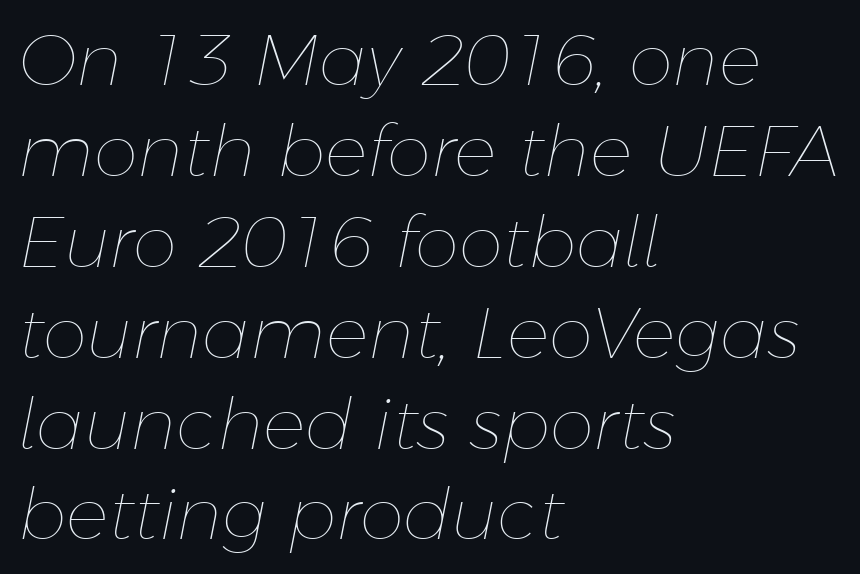
{"italic": "yes", "lean": "right", "slant_degrees": 11, "bold": "no", "weight": "thin", "width": "normal", "stroke_contrast": "low", "x_height": "medium", "monospaced": "no", "underline": "no", "align": "left", "line_spacing": "normal", "line_spacing_ratio": 1.28, "letter_spacing": "normal", "letter_spacing_em": 0.0, "glyph_px": 71}
